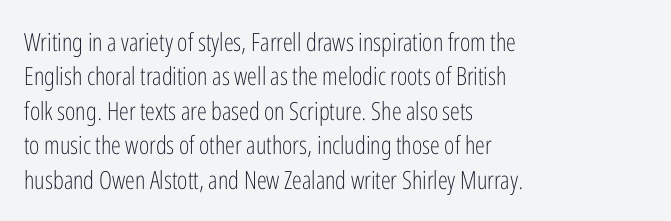
{"italic": "no", "bold": "no", "underline": "no", "align": "left", "line_spacing": "normal", "line_spacing_ratio": 1.38, "letter_spacing": "normal", "letter_spacing_em": 0.0, "glyph_px": 25}
